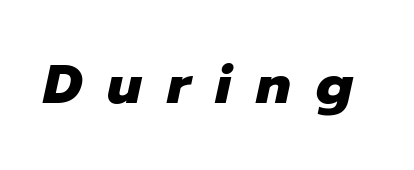
Anything drawn beneath the words? Only blank space. Is the letter spacing exaggerated? Yes — the characters are pushed far apart. Strokes here are thick enough to call this a true bold. The letters advance in unequal steps, a hallmark of proportional type.
